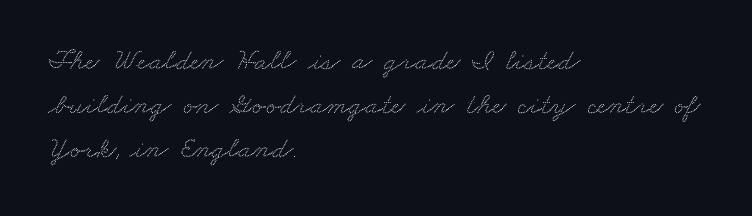
Clear beneath every line of the passage. This is serif lettering, the kind often seen in printed books. Summary of vertical rhythm: regular, with standard interline spacing. Reading down the block, your eye returns to a fixed left position each line. Character widths vary here, with narrow letters taking less room than wide ones. In terms of letterspacing, this is plain default setting.
